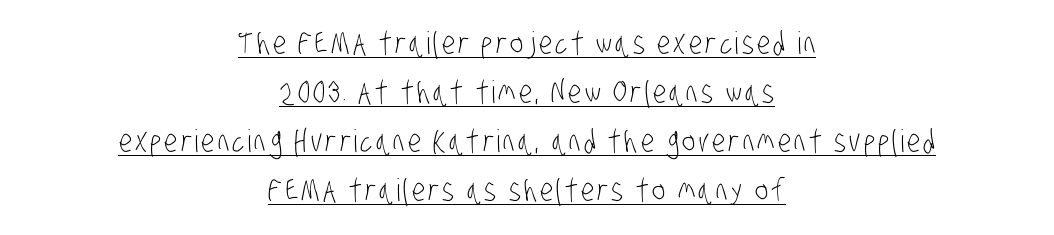
The image shows 31 px light, condensed sans-serif type; set centered, normal line spacing (1.58x), underlined; low stroke contrast and a large x-height.
